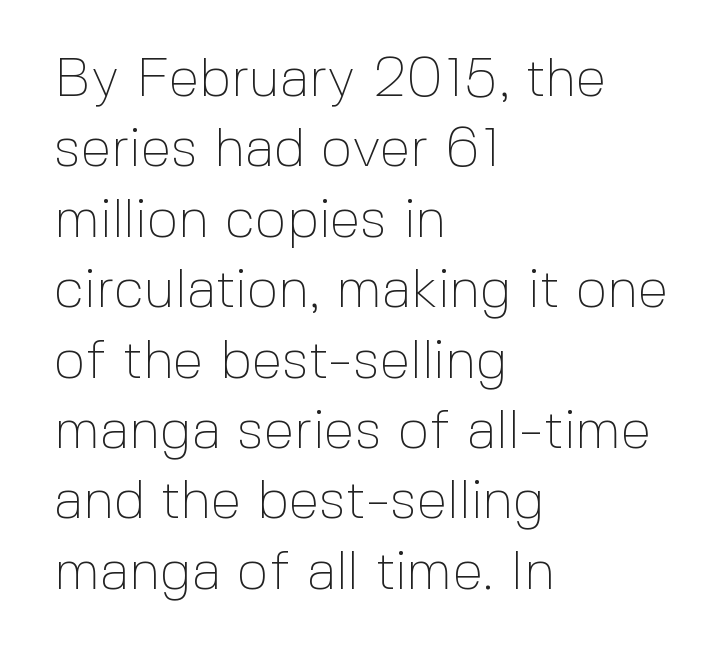
Q: Is the text bold? A: No.
Q: Is the text italic (slanted)? A: No, it is upright.
Q: Is the typeface a serif or a sans-serif typeface? A: Sans-serif.
Q: Is the text underlined? A: No.
Q: How is the paragraph aligned? A: Left-aligned.
Q: Is the spacing between letters normal or unusually wide? A: Normal.
Q: Is the spacing between lines tight, normal or loose? A: Normal.
Q: Width (condensed, normal, or wide)? A: Normal.
Q: x-height? A: Medium.
Q: Monospaced? A: No.
